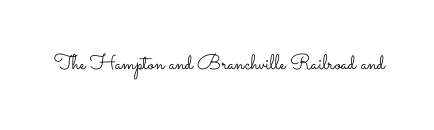
Q: Is the text bold? A: No.
Q: Is the text italic (slanted)? A: Yes.
Q: Is the text underlined? A: No.
Q: Is the spacing between letters normal or unusually wide? A: Normal.
